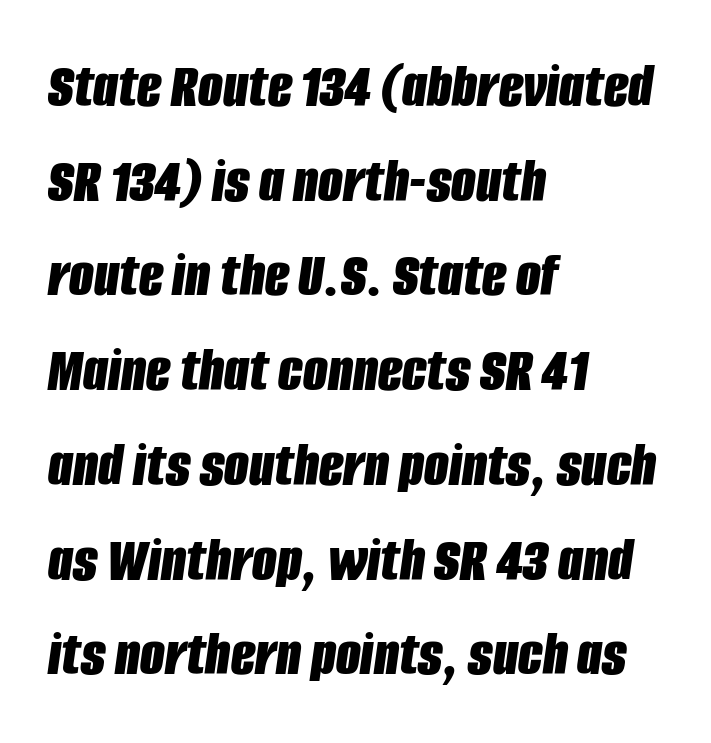
The image shows 64 px bold, condensed type, italic (leaning right); set left-aligned, normal line spacing (1.48x), normal letter spacing, not underlined; low stroke contrast and a large x-height.
